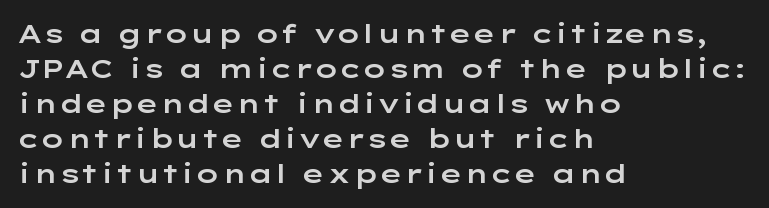
Q: Is the text italic (slanted)? A: No, it is upright.
Q: Is the text underlined? A: No.
Q: How is the paragraph aligned? A: Left-aligned.
Q: Is the spacing between letters normal or unusually wide? A: Normal.
Q: Is the spacing between lines tight, normal or loose? A: Normal.
